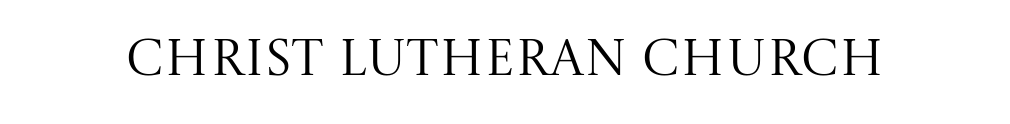
The image shows 51 px regular-weight serif type, upright; set normal letter spacing, not underlined; medium stroke contrast and a large x-height.
